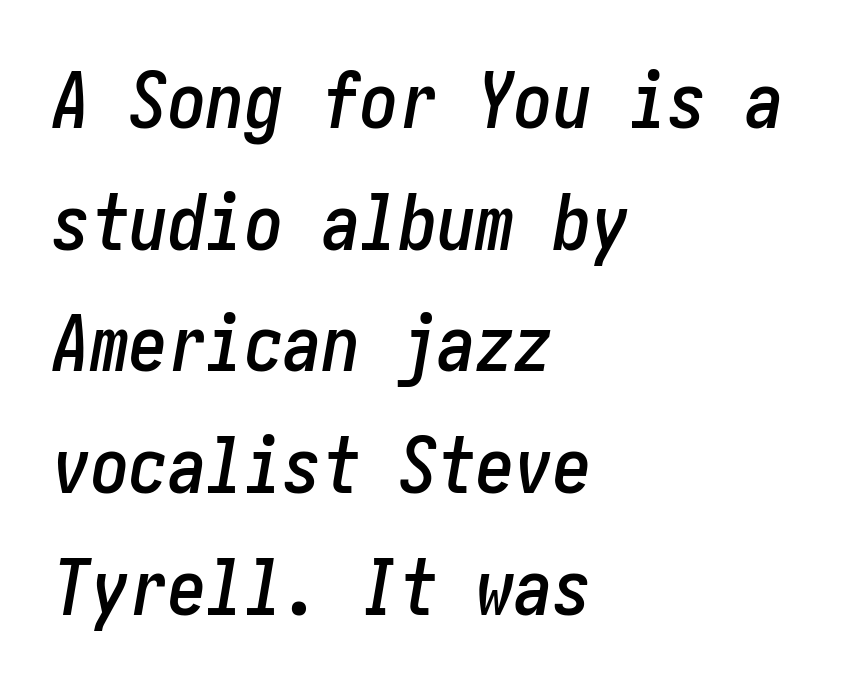
{"italic": "yes", "lean": "right", "slant_degrees": 10, "width": "condensed", "stroke_contrast": "low", "x_height": "medium", "underline": "no", "align": "left", "line_spacing": "normal", "line_spacing_ratio": 1.58, "letter_spacing": "normal", "letter_spacing_em": 0.0, "glyph_px": 77}
